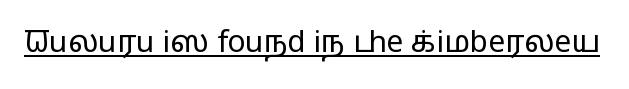
Here the glyphs are tracked normally, forming tight word shapes. Typographically, this falls in the sans-serif category. The weight tops out at a normal text grade. Notice how a bar underscores the lettering throughout. Posture: straight, roman, zero tilt. The face used here is proportionally spaced, like ordinary book or web type.
